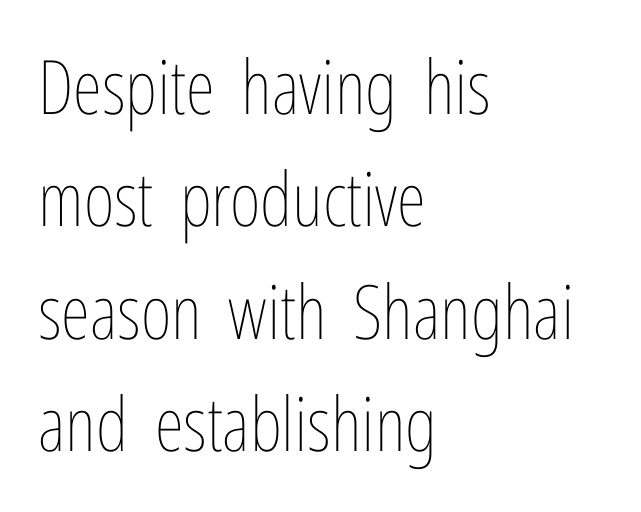
The image shows 75 px thin, condensed type, upright; set left-aligned, normal line spacing (1.5x), normal letter spacing, not underlined; low stroke contrast and a medium x-height.
